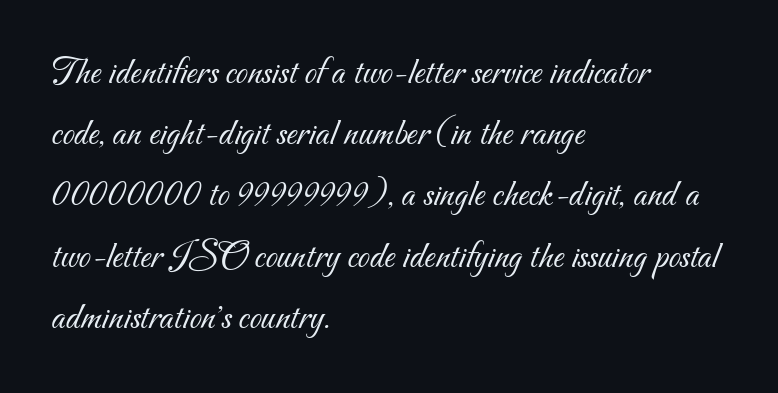
Q: Is the text bold? A: No.
Q: Is the typeface a serif or a sans-serif typeface? A: Sans-serif.
Q: Is the text underlined? A: No.
Q: How is the paragraph aligned? A: Left-aligned.
Q: Is the spacing between letters normal or unusually wide? A: Normal.
Q: Is the spacing between lines tight, normal or loose? A: Normal.
Q: Width (condensed, normal, or wide)? A: Normal.
Q: Stroke contrast? A: Medium.
Q: x-height? A: Small.
Q: Monospaced? A: No.
